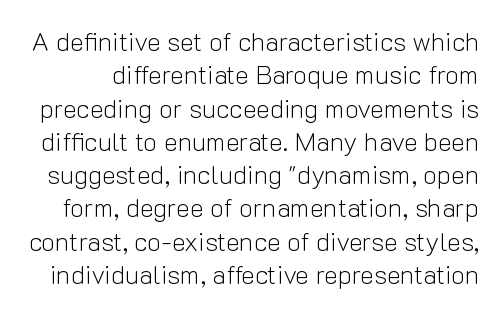
{"italic": "no", "bold": "no", "underline": "no", "line_spacing": "normal", "line_spacing_ratio": 1.28, "letter_spacing": "normal", "letter_spacing_em": 0.0, "glyph_px": 26}
